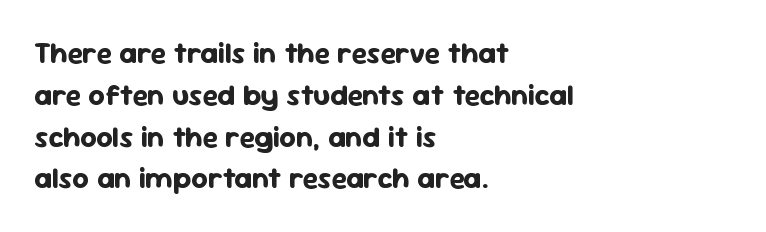
How would I describe the line gaps? Plain and ordinary. These lines are set flush left with a ragged right edge. A clean baseline with only descenders dipping below it. Every letter is thick-stroked: bold, no question.
